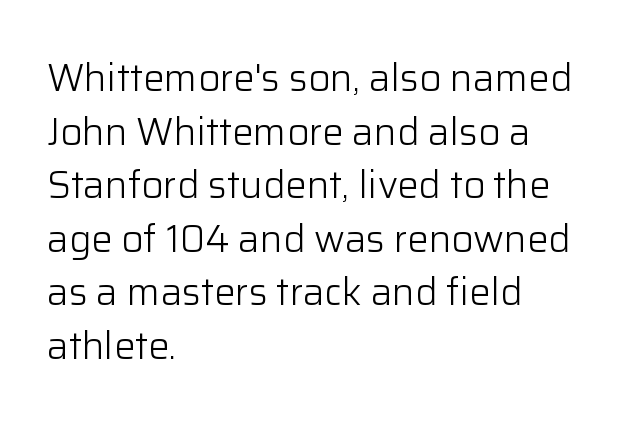
{"serif": "no", "italic": "no", "bold": "no", "weight": "light", "width": "normal", "stroke_contrast": "low", "x_height": "medium", "monospaced": "no", "underline": "no", "align": "left", "line_spacing": "normal", "line_spacing_ratio": 1.41, "letter_spacing": "normal", "letter_spacing_em": 0.0, "glyph_px": 38}
